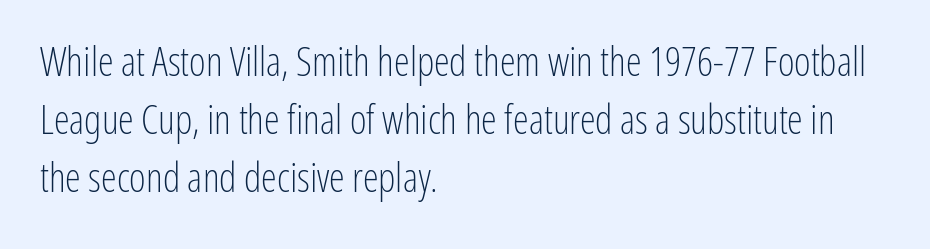
Observe the absence of serifs on each vertical stroke in this sample. A typesetter would mark this as roman, not italic. Underline: absent. The ragged edge is on the right, which tells us the setting is flush left.
